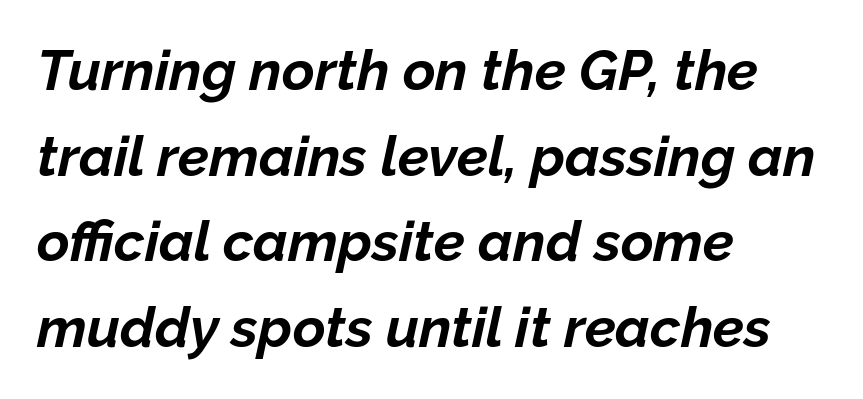
Q: Is the text bold? A: Yes.
Q: Is the text italic (slanted)? A: Yes, it leans right by about 12 degrees.
Q: Is the text underlined? A: No.
Q: How is the paragraph aligned? A: Left-aligned.
Q: Is the spacing between letters normal or unusually wide? A: Normal.
Q: Is the spacing between lines tight, normal or loose? A: Normal.
Q: Width (condensed, normal, or wide)? A: Normal.
Q: Stroke contrast? A: Low.
Q: x-height? A: Medium.
Q: Monospaced? A: No.
